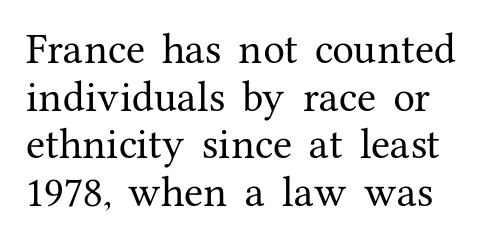
Q: Is the text italic (slanted)? A: No, it is upright.
Q: Is the typeface a serif or a sans-serif typeface? A: Serif.
Q: Is the text underlined? A: No.
Q: Is the spacing between letters normal or unusually wide? A: Normal.
Q: Is the spacing between lines tight, normal or loose? A: Normal.
Q: Width (condensed, normal, or wide)? A: Normal.
Q: Stroke contrast? A: Medium.
Q: x-height? A: Medium.
Q: Monospaced? A: No.
